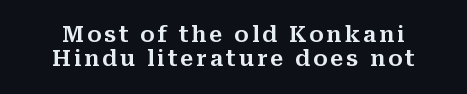
The lettering stays uniformly vertical, giving the passage a roman look. Descenders are the only things crossing below the line. The vertical gap from one line to the next is small.
